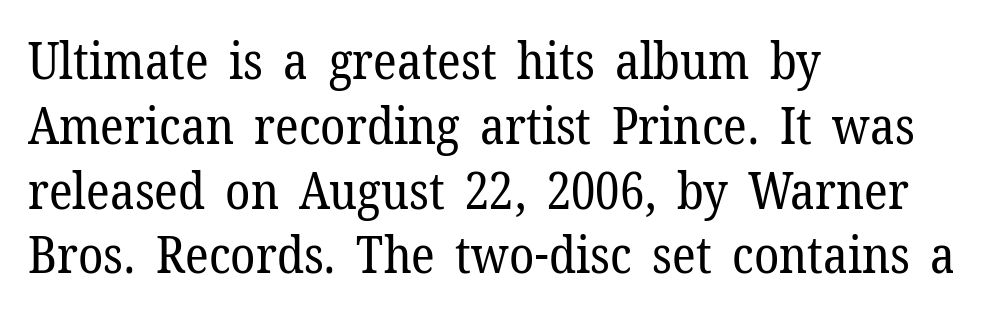
The image shows 51 px regular-weight serif type, upright; set left-aligned, normal line spacing (1.27x), normal letter spacing, not underlined; low stroke contrast and a medium x-height.
